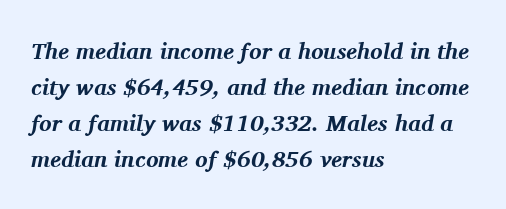
Q: Is the text bold? A: Yes.
Q: Is the text italic (slanted)? A: Yes, it leans right by about 11 degrees.
Q: Is the text underlined? A: No.
Q: How is the paragraph aligned? A: Left-aligned.
Q: Is the spacing between letters normal or unusually wide? A: Normal.
Q: Is the spacing between lines tight, normal or loose? A: Normal.
